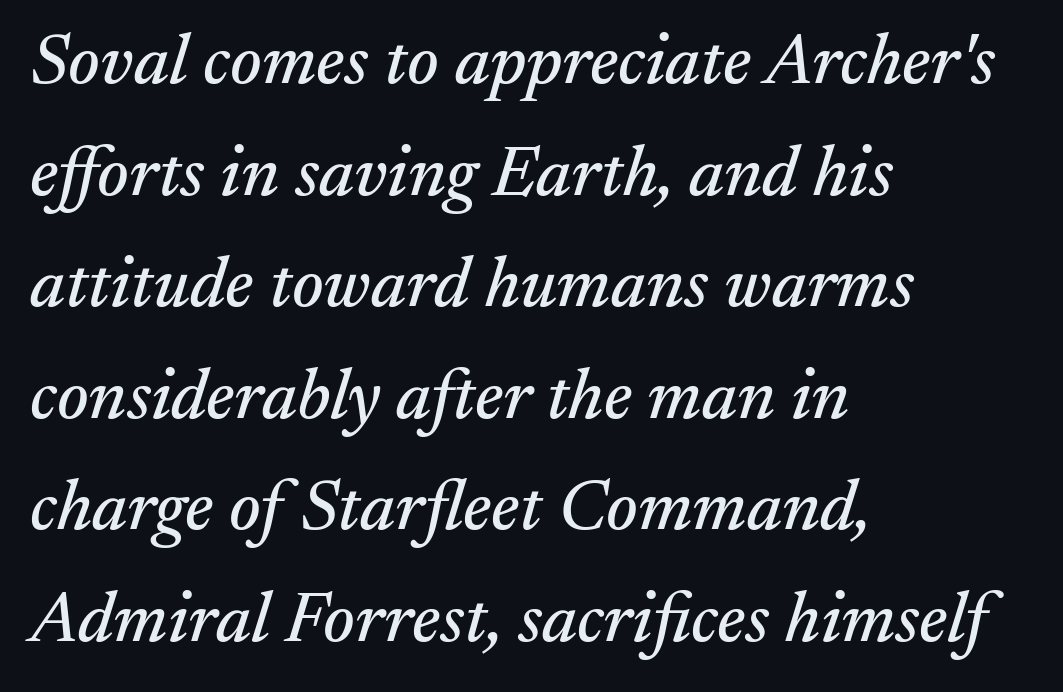
{"serif": "yes", "italic": "yes", "lean": "right", "slant_degrees": 17, "width": "normal", "stroke_contrast": "medium", "x_height": "small", "monospaced": "no", "underline": "no", "align": "left", "line_spacing": "normal", "line_spacing_ratio": 1.55, "letter_spacing": "normal", "letter_spacing_em": 0.0, "glyph_px": 72}
